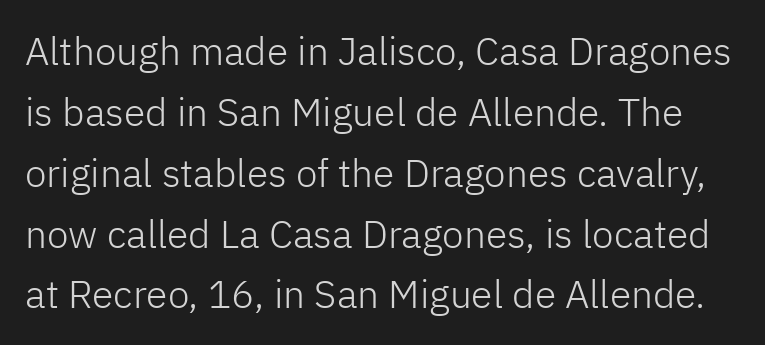
{"serif": "no", "italic": "no", "bold": "no", "weight": "light", "width": "normal", "stroke_contrast": "low", "x_height": "medium", "monospaced": "no", "underline": "no", "line_spacing": "normal", "line_spacing_ratio": 1.56, "letter_spacing": "normal", "letter_spacing_em": 0.0, "glyph_px": 39}
